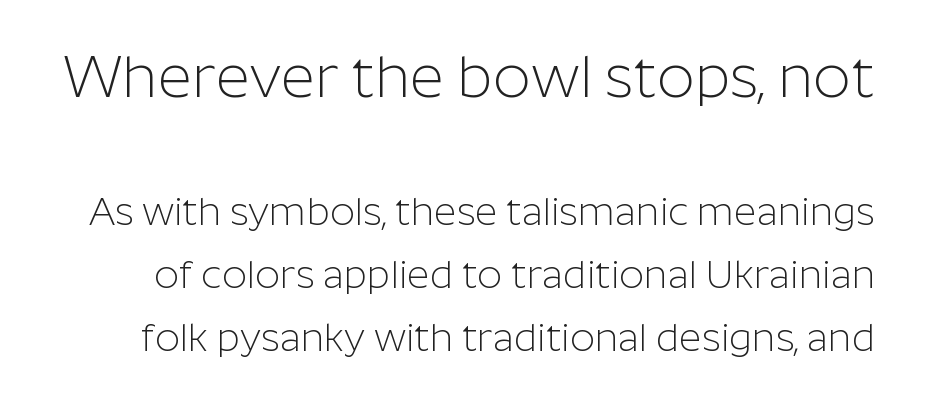
The designer gave the opening block more size than the closing block. Is the type heavy? It reads as light-to-regular instead. The line-height multiplier appears to be the usual default. Check where the strokes stop: nothing finishes them off — pure sans. Does extra space separate the letters? No, they use regular spacing.
